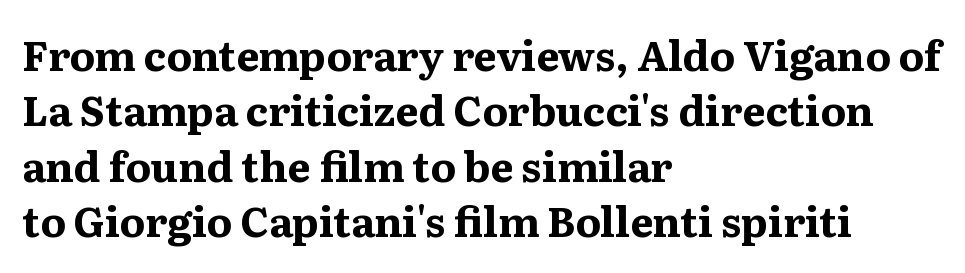
You can tell from the footed stems that serif type was used. Glance below the letters and you will spot only blank space. Horizontal alignment here is leftward, the default for most running prose. Here the designer chose a conventional face with non-uniform glyph widths. This is the regular roman posture of the typeface.
